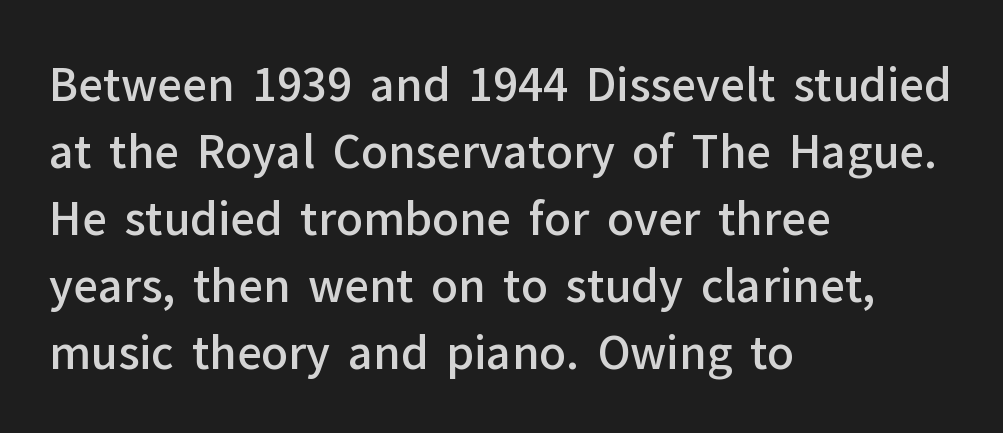
Q: Is the text bold? A: Semi-bold.
Q: Is the text italic (slanted)? A: No, it is upright.
Q: Is the typeface a serif or a sans-serif typeface? A: Sans-serif.
Q: Is the text underlined? A: No.
Q: How is the paragraph aligned? A: Left-aligned.
Q: Is the spacing between letters normal or unusually wide? A: Normal.
Q: Is the spacing between lines tight, normal or loose? A: Normal.
Q: Width (condensed, normal, or wide)? A: Normal.
Q: Stroke contrast? A: Low.
Q: x-height? A: Medium.
Q: Monospaced? A: No.
